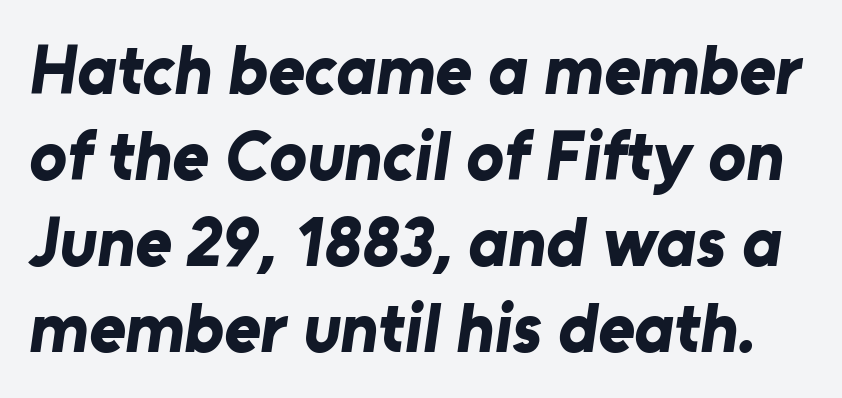
The image shows 70 px bold sans-serif type; set line spacing 1.23x, normal letter spacing, not underlined; low stroke contrast and a medium x-height.
